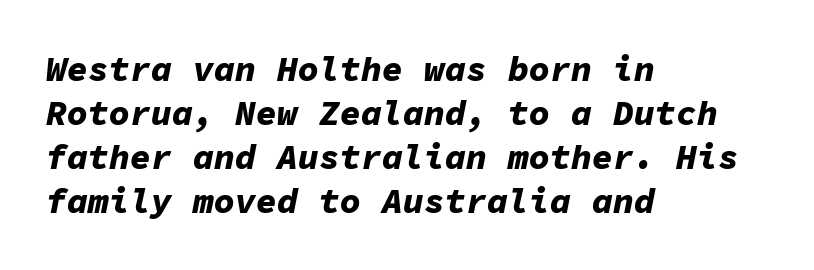
One-word summary of the alignment: left. Only glyphs here, with clear space below each row. Every character here occupies the same horizontal width, giving the sample a typewriter-like rhythm. Is the letter spacing exaggerated? No — it looks like the ordinary default. Set as a true bold cut, around the 700 mark. Does the leading feel generous? No, just average.
